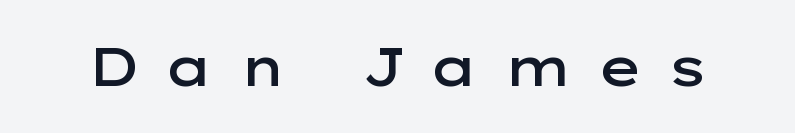
Q: Is the text bold? A: Semi-bold.
Q: Is the text italic (slanted)? A: No, it is upright.
Q: Is the typeface a serif or a sans-serif typeface? A: Sans-serif.
Q: Is the text underlined? A: No.
Q: Is the spacing between letters normal or unusually wide? A: Unusually wide.
Q: Width (condensed, normal, or wide)? A: Wide.
Q: Stroke contrast? A: Low.
Q: x-height? A: Medium.
Q: Monospaced? A: No.
